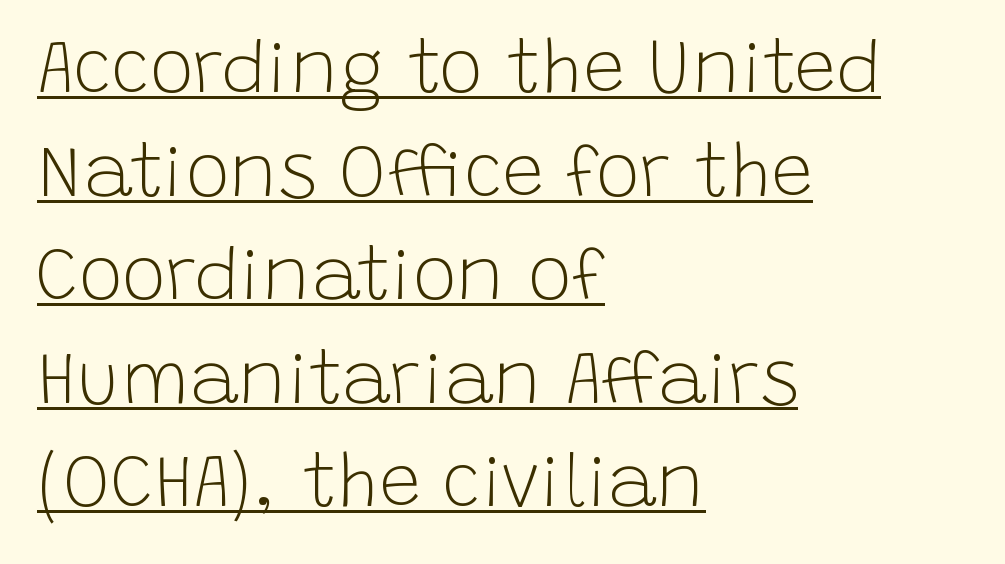
Q: Is the text bold? A: No.
Q: Is the text italic (slanted)? A: No, it is upright.
Q: Is the typeface a serif or a sans-serif typeface? A: Sans-serif.
Q: Is the text underlined? A: Yes.
Q: How is the paragraph aligned? A: Left-aligned.
Q: Is the spacing between letters normal or unusually wide? A: Normal.
Q: Is the spacing between lines tight, normal or loose? A: Normal.
Q: Width (condensed, normal, or wide)? A: Normal.
Q: Stroke contrast? A: Low.
Q: x-height? A: Large.
Q: Monospaced? A: No.
